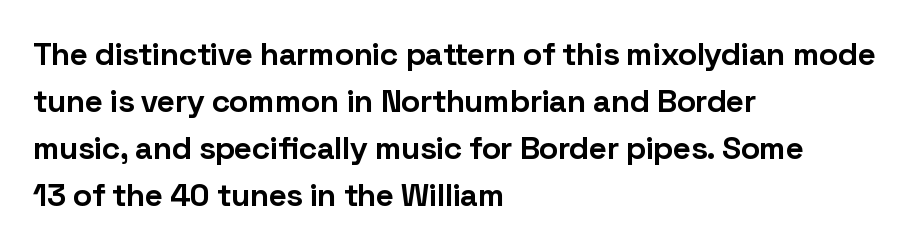
Pretty heavy lettering here — definitely bold. A typesetter would mark this as roman, not italic. Classification — sans serif. Varying glyph widths throughout — classic text-font behaviour.
